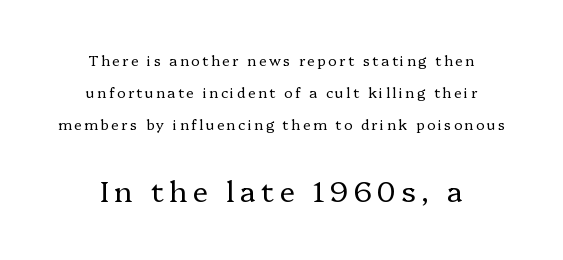
Which margin do the lines hug? Neither — every line sits in the middle. Stems here are at most as thick as an everyday book face. Scale increases going downward across the two blocks. You can tell it's not italic because the verticals are truly vertical.
